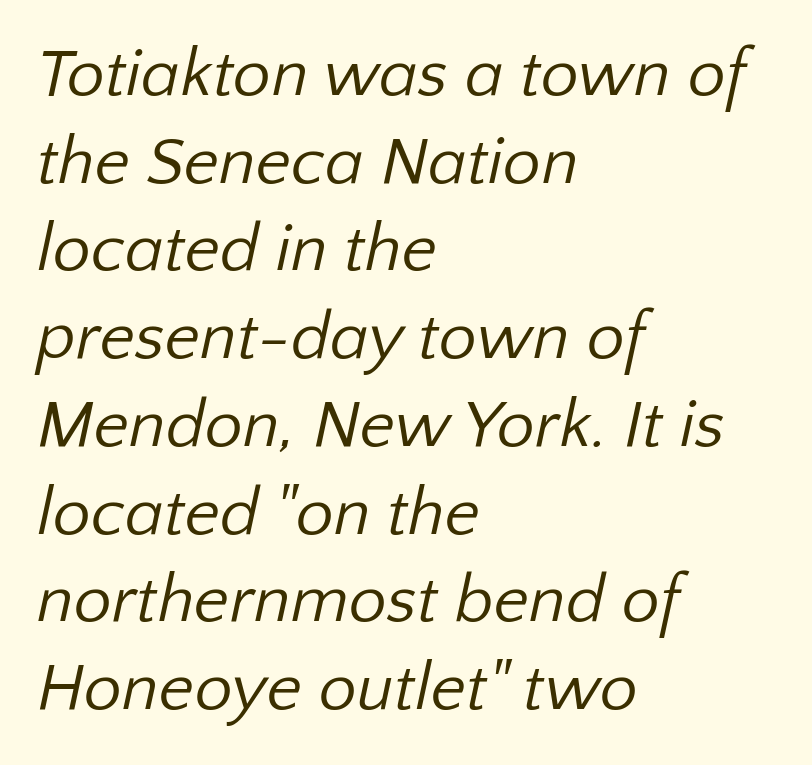
Q: Is the text bold? A: No.
Q: Is the typeface a serif or a sans-serif typeface? A: Sans-serif.
Q: Is the text underlined? A: No.
Q: How is the paragraph aligned? A: Left-aligned.
Q: Is the spacing between letters normal or unusually wide? A: Normal.
Q: Is the spacing between lines tight, normal or loose? A: Normal.
Q: Width (condensed, normal, or wide)? A: Normal.
Q: Stroke contrast? A: Low.
Q: x-height? A: Medium.
Q: Monospaced? A: No.
